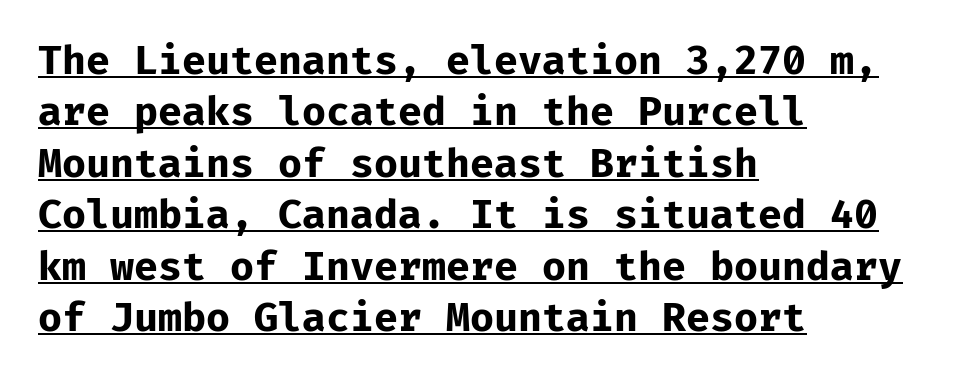
Where is the straight margin? On the left. Whoever set this chose a conventional vertical rhythm. Every character sits straight up, as roman type does. Look at the tracking — it's just the regular setting, nothing added. Beneath each row of characters lies a ruled line.
